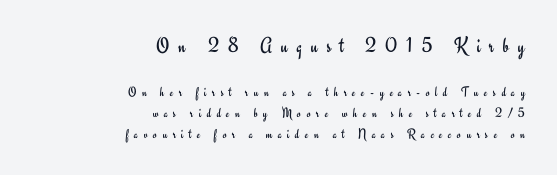
Q: Is the text bold? A: No.
Q: Is the text italic (slanted)? A: Yes.
Q: Is the text underlined? A: No.
Q: How is the paragraph aligned? A: Right-aligned.
Q: Is the spacing between letters normal or unusually wide? A: Unusually wide.
Q: Is the spacing between lines tight, normal or loose? A: Normal.
Q: Which block of text is set in a larger size, the first (top) or the second (bottom)? A: The first (top) one.
